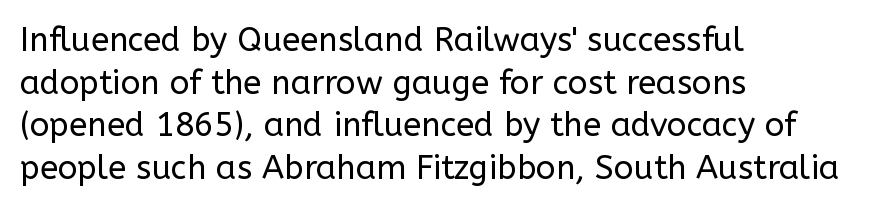
How would I describe the line gaps? Plain and ordinary. A typesetter would call this proportional, since set widths differ per character. The font family rendered here belongs to the sans-serif group. No chunkiness to these letters — they're not bold. Clear beneath every line of the passage. Line starts are locked; line ends wander.
